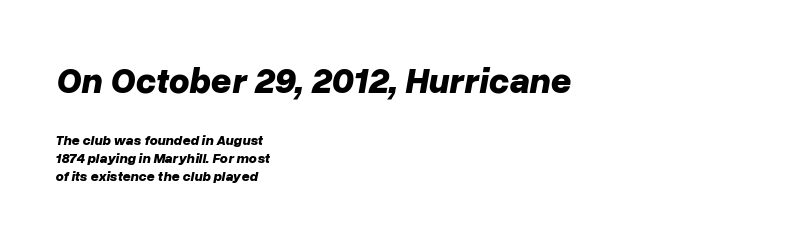
{"italic": "yes", "lean": "right", "slant_degrees": 10, "bold": "yes", "weight": "bold", "width": "normal", "stroke_contrast": "low", "x_height": "medium", "monospaced": "no", "underline": "no", "align": "left", "line_spacing": "normal", "line_spacing_ratio": 1.29, "letter_spacing": "normal", "letter_spacing_em": 0.0, "larger_block": "first", "size_ratio": 2.57, "glyph_px": 36}
